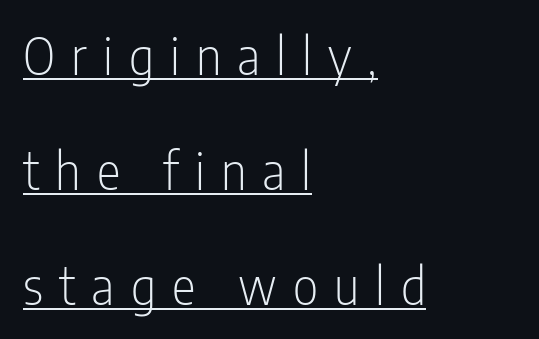
{"serif": "no", "italic": "no", "bold": "no", "weight": "light", "width": "condensed", "stroke_contrast": "low", "x_height": "medium", "monospaced": "no", "underline": "yes", "align": "left", "line_spacing": "loose", "line_spacing_ratio": 2.3, "letter_spacing": "wide", "letter_spacing_em": 0.32, "glyph_px": 50}
